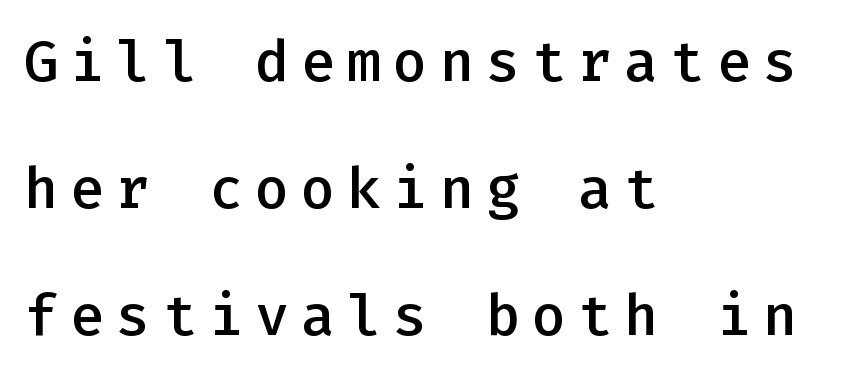
Q: Is the text bold? A: Semi-bold.
Q: Is the text italic (slanted)? A: No, it is upright.
Q: Is the typeface a serif or a sans-serif typeface? A: Sans-serif.
Q: Is the text underlined? A: No.
Q: How is the paragraph aligned? A: Left-aligned.
Q: Is the spacing between letters normal or unusually wide? A: Unusually wide.
Q: Is the spacing between lines tight, normal or loose? A: Loose.
Q: Width (condensed, normal, or wide)? A: Normal.
Q: Stroke contrast? A: Low.
Q: x-height? A: Medium.
Q: Monospaced? A: Yes.
